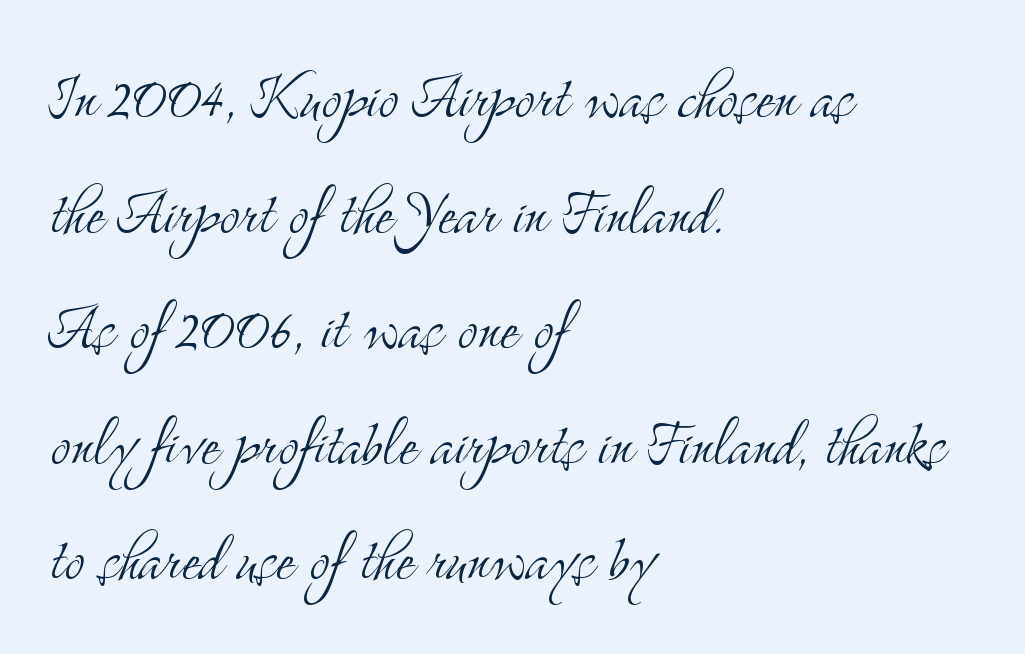
The letterforms sit shoulder to shoulder at normal distance. How would I describe the line gaps? Plain and ordinary. Quick note: underline off. You could not count columns in this text — the font is proportionally spaced. In CSS terms this would be text-align: left.
